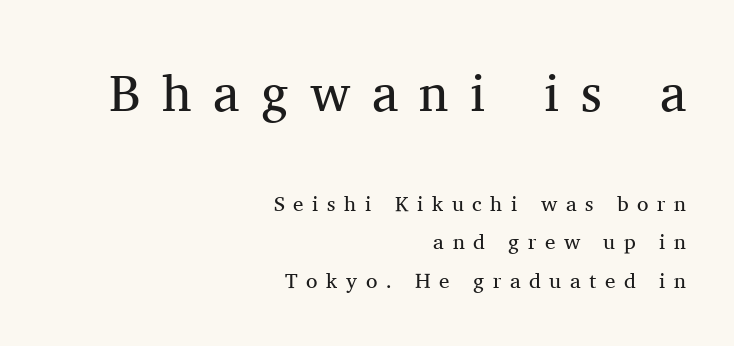
Q: Is the text bold? A: No.
Q: Is the text italic (slanted)? A: No, it is upright.
Q: Is the typeface a serif or a sans-serif typeface? A: Serif.
Q: Is the text underlined? A: No.
Q: How is the paragraph aligned? A: Right-aligned.
Q: Is the spacing between letters normal or unusually wide? A: Unusually wide.
Q: Which block of text is set in a larger size, the first (top) or the second (bottom)? A: The first (top) one.
Q: Width (condensed, normal, or wide)? A: Normal.
Q: Stroke contrast? A: Medium.
Q: x-height? A: Medium.
Q: Monospaced? A: No.
